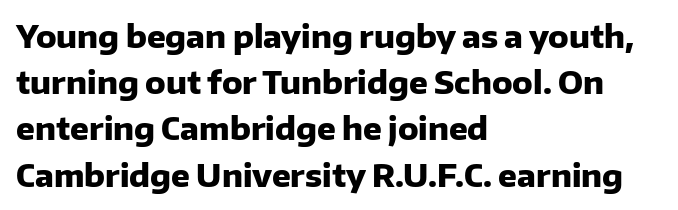
Q: Is the text bold? A: Yes.
Q: Is the text italic (slanted)? A: No, it is upright.
Q: Is the typeface a serif or a sans-serif typeface? A: Sans-serif.
Q: Is the text underlined? A: No.
Q: How is the paragraph aligned? A: Left-aligned.
Q: Is the spacing between letters normal or unusually wide? A: Normal.
Q: Is the spacing between lines tight, normal or loose? A: Normal.
Q: Width (condensed, normal, or wide)? A: Normal.
Q: Stroke contrast? A: Low.
Q: x-height? A: Medium.
Q: Monospaced? A: No.
